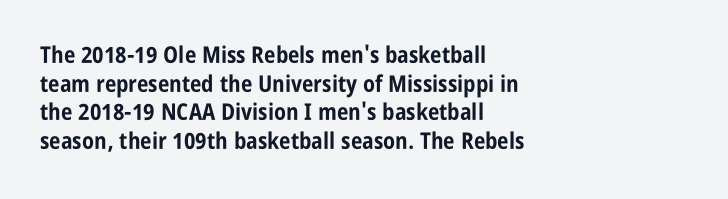
Q: Is the text bold? A: Yes.
Q: Is the text italic (slanted)? A: No, it is upright.
Q: Is the text underlined? A: No.
Q: How is the paragraph aligned? A: Left-aligned.
Q: Is the spacing between letters normal or unusually wide? A: Normal.
Q: Is the spacing between lines tight, normal or loose? A: Normal.
